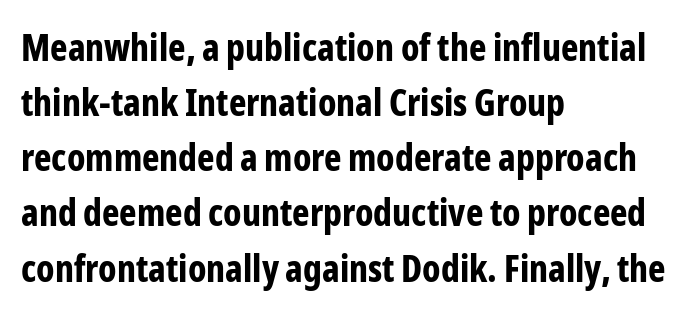
Q: Is the text bold? A: Yes.
Q: Is the text italic (slanted)? A: No, it is upright.
Q: Is the typeface a serif or a sans-serif typeface? A: Sans-serif.
Q: Is the text underlined? A: No.
Q: How is the paragraph aligned? A: Left-aligned.
Q: Is the spacing between letters normal or unusually wide? A: Normal.
Q: Is the spacing between lines tight, normal or loose? A: Normal.
Q: Width (condensed, normal, or wide)? A: Condensed.
Q: Stroke contrast? A: Low.
Q: x-height? A: Medium.
Q: Monospaced? A: No.
